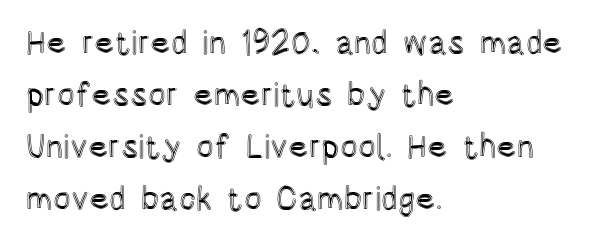
{"italic": "no", "width": "condensed", "x_height": "large", "monospaced": "no", "underline": "no", "align": "left", "line_spacing": "normal", "line_spacing_ratio": 1.58, "letter_spacing": "normal", "letter_spacing_em": 0.0, "glyph_px": 33}
